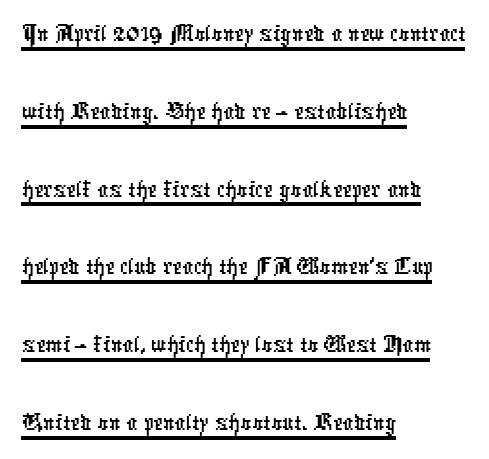
{"serif": "no", "width": "condensed", "stroke_contrast": "low", "x_height": "medium", "monospaced": "no", "underline": "yes", "align": "left", "line_spacing": "normal", "line_spacing_ratio": 1.44, "letter_spacing": "normal", "letter_spacing_em": 0.0, "glyph_px": 54}
